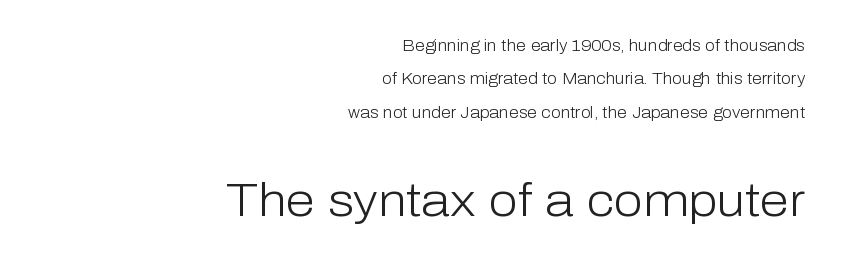
{"serif": "no", "italic": "no", "bold": "no", "weight": "light", "width": "normal", "stroke_contrast": "low", "x_height": "medium", "monospaced": "no", "underline": "no", "align": "right", "line_spacing": "loose", "line_spacing_ratio": 2.09, "letter_spacing": "normal", "letter_spacing_em": 0.0, "larger_block": "second", "size_ratio": 2.94, "glyph_px": 47}
